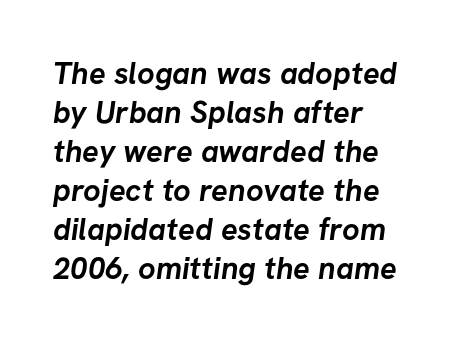
Q: Is the text bold? A: Yes.
Q: Is the typeface a serif or a sans-serif typeface? A: Sans-serif.
Q: Is the text underlined? A: No.
Q: How is the paragraph aligned? A: Left-aligned.
Q: Is the spacing between letters normal or unusually wide? A: Normal.
Q: Is the spacing between lines tight, normal or loose? A: Normal.
Q: Width (condensed, normal, or wide)? A: Normal.
Q: Stroke contrast? A: Low.
Q: x-height? A: Medium.
Q: Monospaced? A: No.
